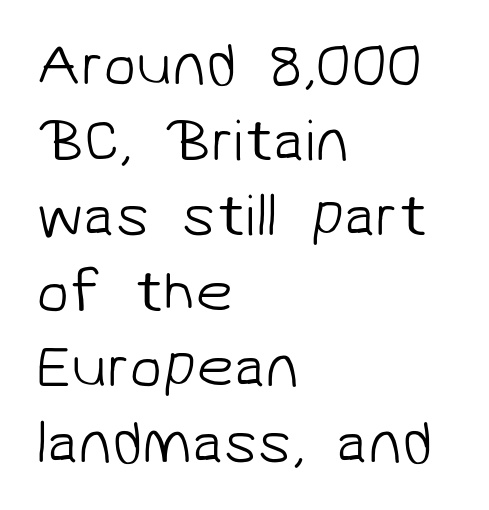
The letters sit at their default tracking, neither squeezed nor spread. Letters have the restrained weight of plain body copy at most. Compared with typical paragraphs, the rows here are spaced about the same. Grotesque or geometric, the face here clearly has no serifs.
